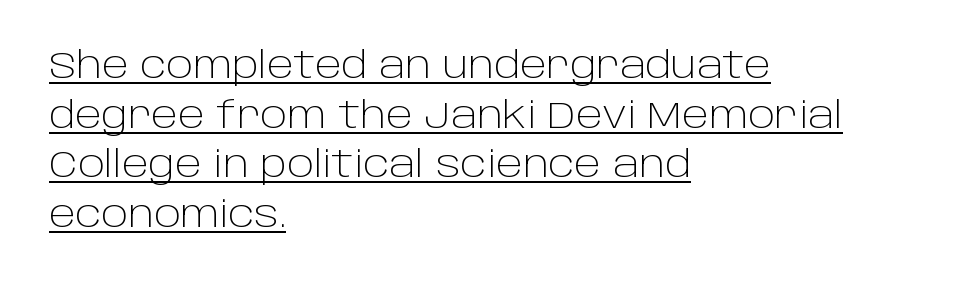
The image shows 36 px light sans-serif type, upright; set left-aligned, normal line spacing (1.38x), normal letter spacing, underlined; low stroke contrast and a large x-height.
